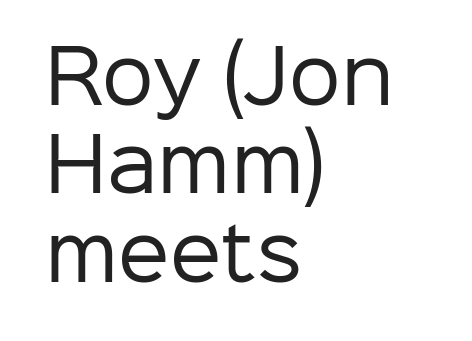
{"serif": "no", "italic": "no", "bold": "no", "weight": "regular", "width": "normal", "stroke_contrast": "low", "x_height": "medium", "monospaced": "no", "underline": "no", "align": "left", "line_spacing_ratio": 1.21, "letter_spacing": "normal", "letter_spacing_em": 0.0, "glyph_px": 73}
